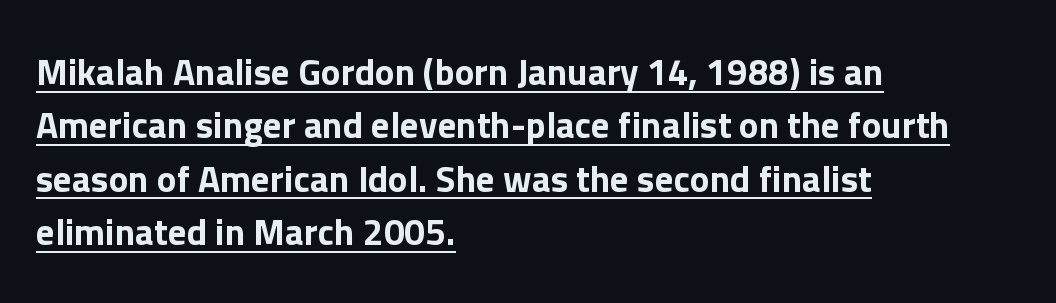
The image shows 37 px sans-serif type, upright; set left-aligned, normal line spacing (1.44x), normal letter spacing, underlined; low stroke contrast and a medium x-height.
